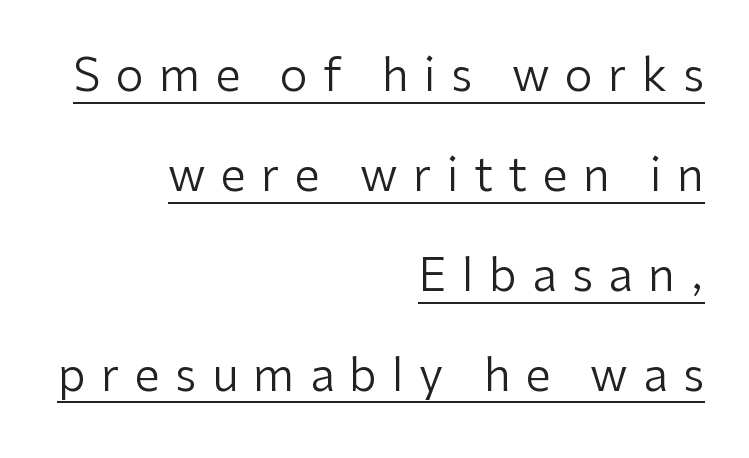
The image shows 45 px regular-weight sans-serif type, upright; set right-aligned, loose line spacing (2.22x), unusually wide letter spacing (+0.34 em), underlined; low stroke contrast and a medium x-height.
